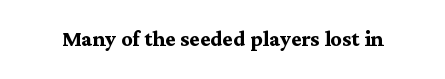
The rendering uses a bold face; every stroke is thick and dark. The space beneath each line is pristine and unruled. The letters advance in unequal steps, a hallmark of proportional type. Does the type have serifs? Yes, each stem ends in a small foot. Nobody touched the tracking dial on this one.
